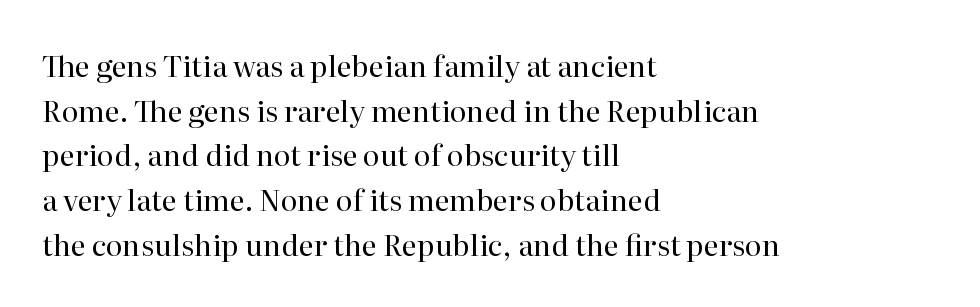
Q: Is the text bold? A: No.
Q: Is the text italic (slanted)? A: No, it is upright.
Q: Is the typeface a serif or a sans-serif typeface? A: Serif.
Q: Is the text underlined? A: No.
Q: How is the paragraph aligned? A: Left-aligned.
Q: Is the spacing between letters normal or unusually wide? A: Normal.
Q: Is the spacing between lines tight, normal or loose? A: Normal.
Q: Width (condensed, normal, or wide)? A: Normal.
Q: Stroke contrast? A: High.
Q: x-height? A: Medium.
Q: Monospaced? A: No.
